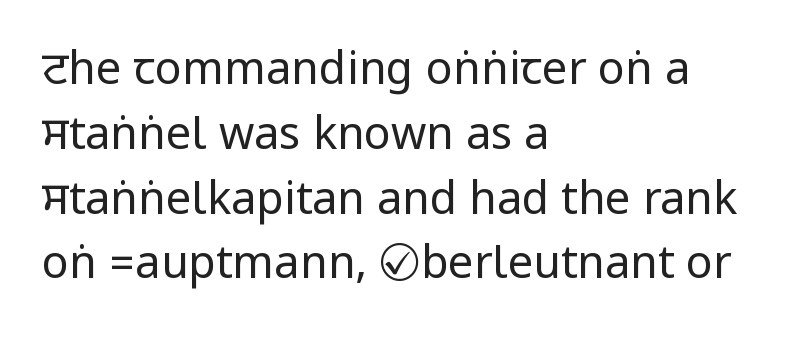
The image shows 45 px regular-weight, condensed sans-serif type, upright; set left-aligned, normal line spacing (1.44x), normal letter spacing, not underlined; low stroke contrast.
